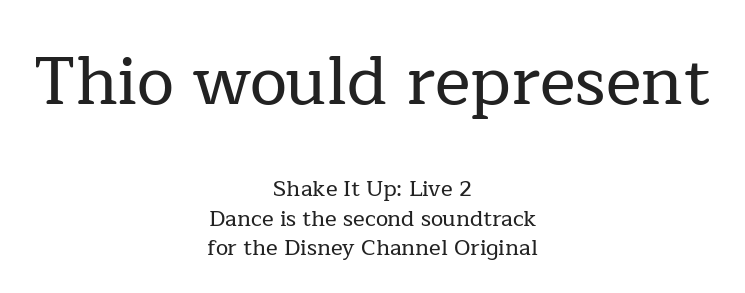
{"serif": "yes", "italic": "no", "width": "normal", "stroke_contrast": "low", "x_height": "medium", "monospaced": "no", "underline": "no", "align": "center", "line_spacing": "normal", "line_spacing_ratio": 1.35, "letter_spacing": "normal", "letter_spacing_em": 0.0, "larger_block": "first", "size_ratio": 3.05, "glyph_px": 67}
